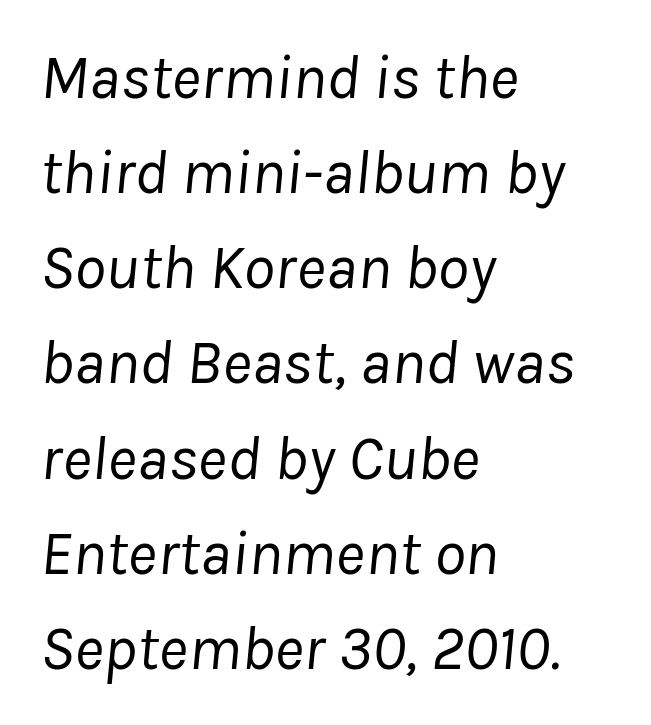
The image shows 63 px regular-weight type, italic (leaning right); set left-aligned, normal line spacing (1.51x), normal letter spacing, not underlined; low stroke contrast and a medium x-height.
